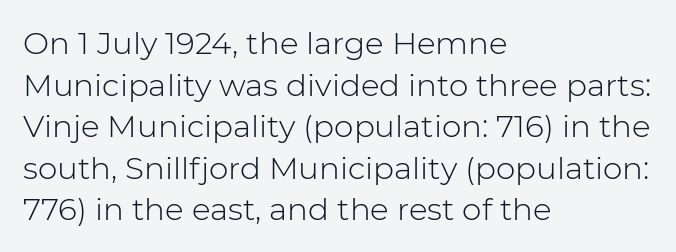
Q: Is the text bold? A: No.
Q: Is the text italic (slanted)? A: No, it is upright.
Q: Is the typeface a serif or a sans-serif typeface? A: Sans-serif.
Q: Is the text underlined? A: No.
Q: How is the paragraph aligned? A: Left-aligned.
Q: Is the spacing between letters normal or unusually wide? A: Normal.
Q: Is the spacing between lines tight, normal or loose? A: Normal.
Q: Width (condensed, normal, or wide)? A: Normal.
Q: Stroke contrast? A: Low.
Q: x-height? A: Medium.
Q: Monospaced? A: No.
